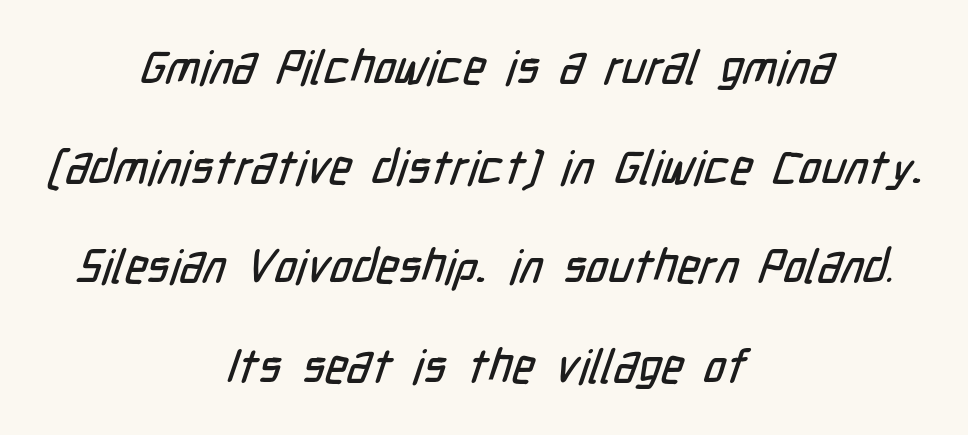
{"serif": "no", "width": "condensed", "stroke_contrast": "low", "x_height": "medium", "monospaced": "no", "underline": "no", "align": "center", "line_spacing": "loose", "line_spacing_ratio": 2.12, "letter_spacing": "normal", "letter_spacing_em": 0.0, "glyph_px": 47}
